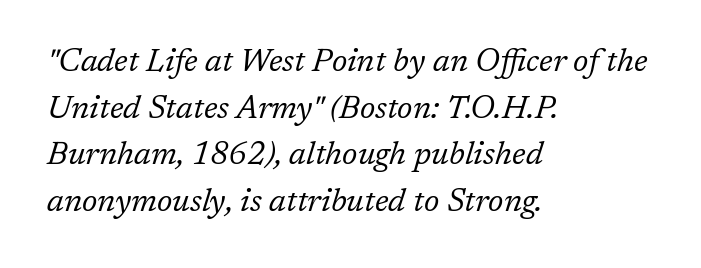
Q: Is the text bold? A: No.
Q: Is the text italic (slanted)? A: Yes, it leans right by about 17 degrees.
Q: Is the typeface a serif or a sans-serif typeface? A: Serif.
Q: Is the text underlined? A: No.
Q: How is the paragraph aligned? A: Left-aligned.
Q: Is the spacing between letters normal or unusually wide? A: Normal.
Q: Is the spacing between lines tight, normal or loose? A: Normal.
Q: Width (condensed, normal, or wide)? A: Normal.
Q: Stroke contrast? A: Low.
Q: x-height? A: Medium.
Q: Monospaced? A: No.
